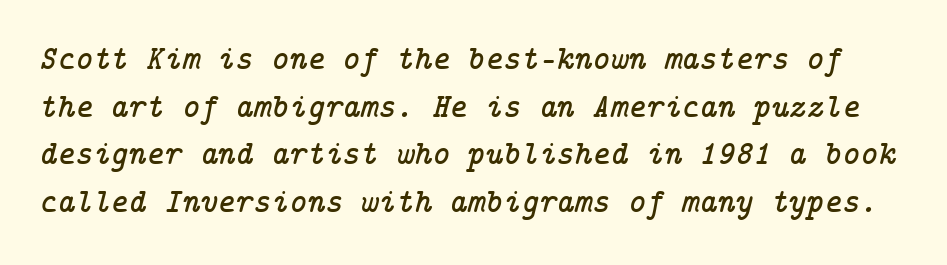
Q: Is the text italic (slanted)? A: Yes, it leans right by about 14 degrees.
Q: Is the typeface a serif or a sans-serif typeface? A: Serif.
Q: Is the text underlined? A: No.
Q: Is the spacing between letters normal or unusually wide? A: Normal.
Q: Is the spacing between lines tight, normal or loose? A: Normal.
Q: Width (condensed, normal, or wide)? A: Normal.
Q: Stroke contrast? A: Low.
Q: x-height? A: Medium.
